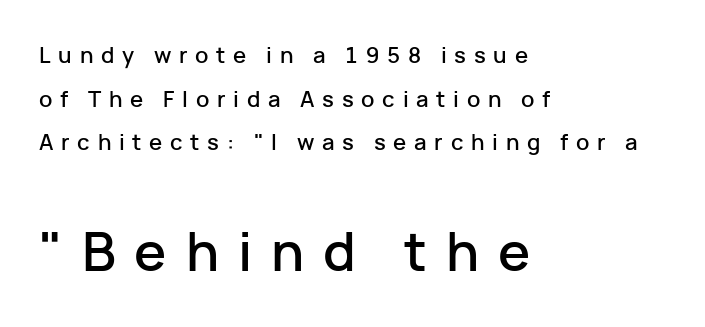
{"serif": "no", "italic": "no", "width": "normal", "stroke_contrast": "low", "x_height": "medium", "monospaced": "no", "underline": "no", "align": "left", "line_spacing": "loose", "line_spacing_ratio": 1.98, "letter_spacing": "wide", "letter_spacing_em": 0.35, "larger_block": "second", "size_ratio": 2.45, "glyph_px": 54}
